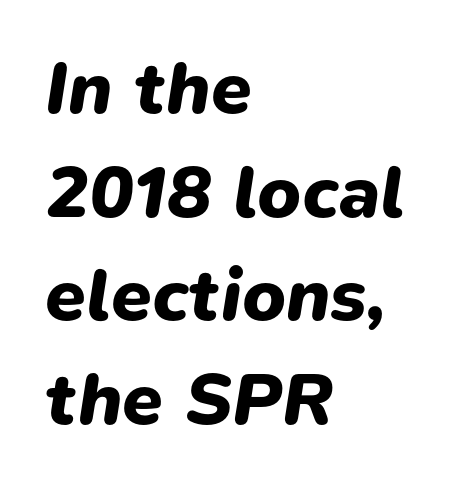
Q: Is the text bold? A: Yes.
Q: Is the text italic (slanted)? A: Yes, it leans right by about 9 degrees.
Q: Is the text underlined? A: No.
Q: How is the paragraph aligned? A: Left-aligned.
Q: Is the spacing between letters normal or unusually wide? A: Normal.
Q: Is the spacing between lines tight, normal or loose? A: Normal.
Q: Width (condensed, normal, or wide)? A: Normal.
Q: Stroke contrast? A: Low.
Q: x-height? A: Medium.
Q: Monospaced? A: No.
